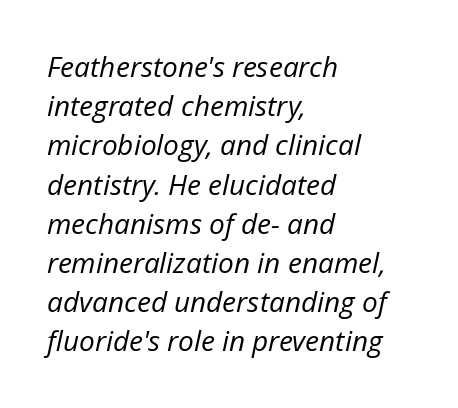
A typesetter would mark this as italic. Each letter keeps its own natural width here, so spacing adapts to shape. Caption: multi-line text, flush left, ragged right. Between one letter and the next there's only the usual sliver of space. Is the type heavy? It reads as light-to-regular instead.
